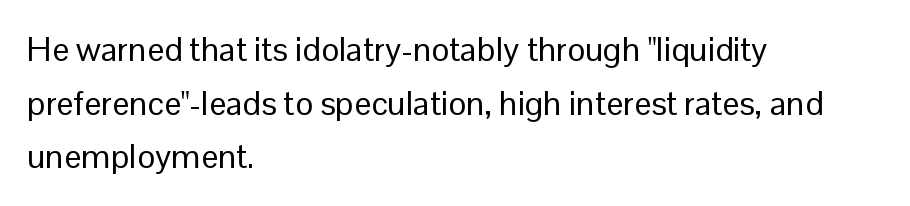
{"serif": "no", "italic": "no", "bold": "no", "weight": "regular", "width": "normal", "stroke_contrast": "low", "x_height": "medium", "monospaced": "no", "underline": "no", "align": "left", "line_spacing": "normal", "line_spacing_ratio": 1.58, "letter_spacing": "normal", "letter_spacing_em": 0.0, "glyph_px": 34}
